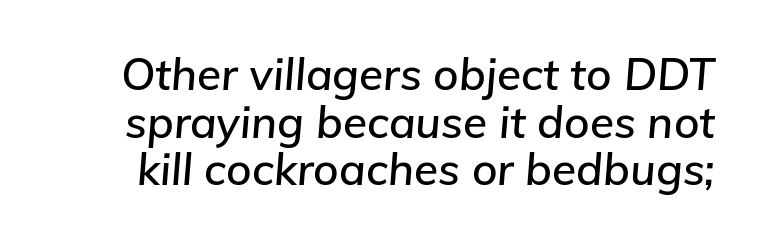
Q: Is the text italic (slanted)? A: Yes, it leans right by about 5 degrees.
Q: Is the text underlined? A: No.
Q: Is the spacing between letters normal or unusually wide? A: Normal.
Q: Is the spacing between lines tight, normal or loose? A: Tight.
Q: Width (condensed, normal, or wide)? A: Normal.
Q: Stroke contrast? A: Low.
Q: x-height? A: Medium.
Q: Monospaced? A: No.
